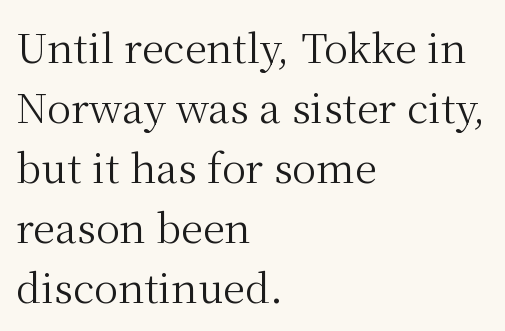
The image shows 40 px regular-weight serif type, upright; set left-aligned, normal line spacing (1.5x), normal letter spacing, not underlined; medium stroke contrast and a medium x-height.
